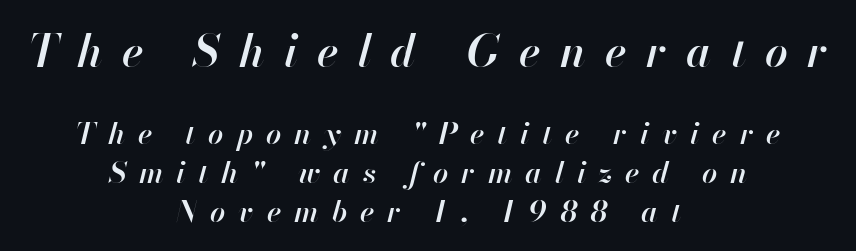
Q: Is the text bold? A: Semi-bold.
Q: Is the text italic (slanted)? A: Yes, it leans right by about 13 degrees.
Q: Is the text underlined? A: No.
Q: How is the paragraph aligned? A: Centered.
Q: Is the spacing between letters normal or unusually wide? A: Unusually wide.
Q: Is the spacing between lines tight, normal or loose? A: Normal.
Q: Which block of text is set in a larger size, the first (top) or the second (bottom)? A: The first (top) one.
Q: Width (condensed, normal, or wide)? A: Normal.
Q: Stroke contrast? A: High.
Q: x-height? A: Small.
Q: Monospaced? A: No.
